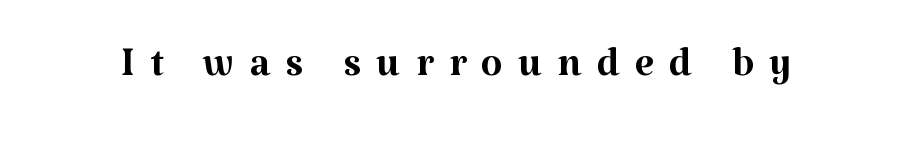
The image shows 56 px regular-weight serif type, upright; set unusually wide letter spacing (+0.27 em), not underlined; medium stroke contrast and a medium x-height.
